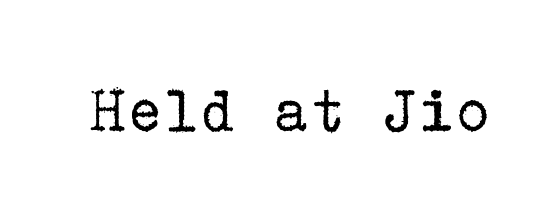
{"serif": "yes", "italic": "no", "bold": "no", "weight": "regular", "width": "normal", "stroke_contrast": "low", "x_height": "medium", "underline": "no", "letter_spacing": "normal", "letter_spacing_em": 0.0, "glyph_px": 68}
